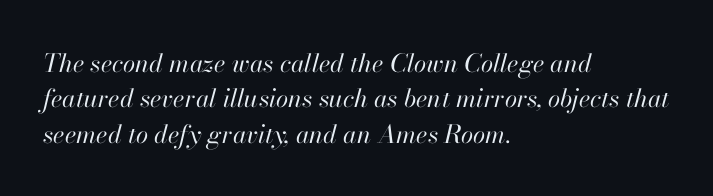
Q: Is the text bold? A: No.
Q: Is the text italic (slanted)? A: Yes, it leans right by about 13 degrees.
Q: Is the text underlined? A: No.
Q: How is the paragraph aligned? A: Left-aligned.
Q: Is the spacing between letters normal or unusually wide? A: Normal.
Q: Is the spacing between lines tight, normal or loose? A: Normal.
